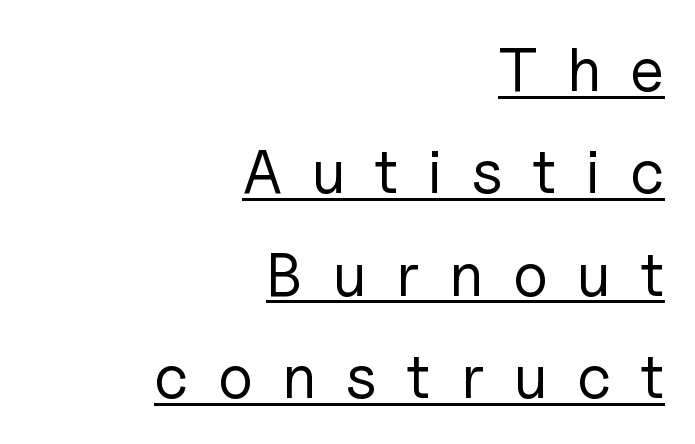
This sample keeps an unexceptional amount of space between lines. The rendering inserts visible extra space after every character. Note the varied advance widths — an 'i' is clearly narrower than an 'm'. The typeface chosen for these lines omits serifs. Underlining? Definitely there.
